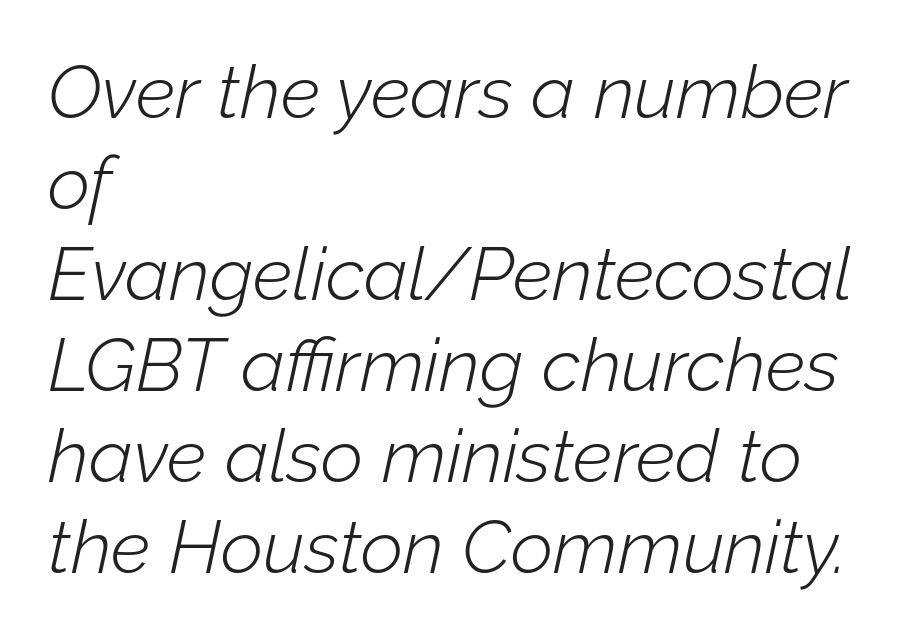
The image shows 74 px light type, italic (leaning right); set left-aligned, line spacing 1.23x, normal letter spacing, not underlined; low stroke contrast and a medium x-height.
